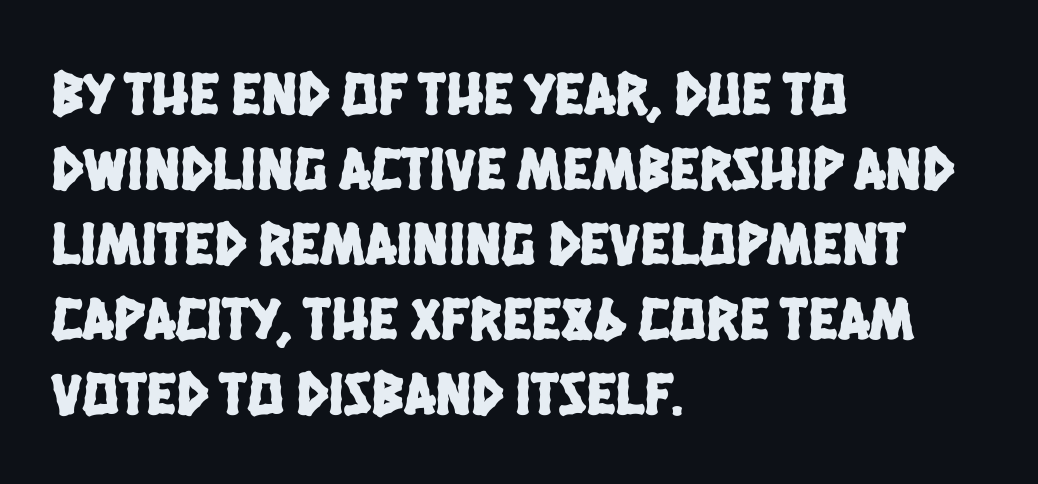
This sample has the flowing, uneven cadence of proportional lettering. The letterforms sit shoulder to shoulder at normal distance. The passage shown is not underscored anywhere. This rendering uses left alignment, leaving the right contour irregular. Is this a sans? Yes — the strokes have no serifs.
